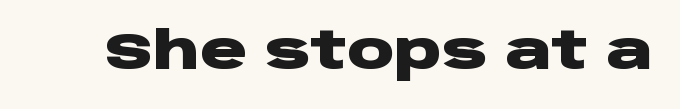
The image shows 52 px heavy, wide sans-serif type, upright; set normal letter spacing, not underlined; low stroke contrast and a large x-height.
